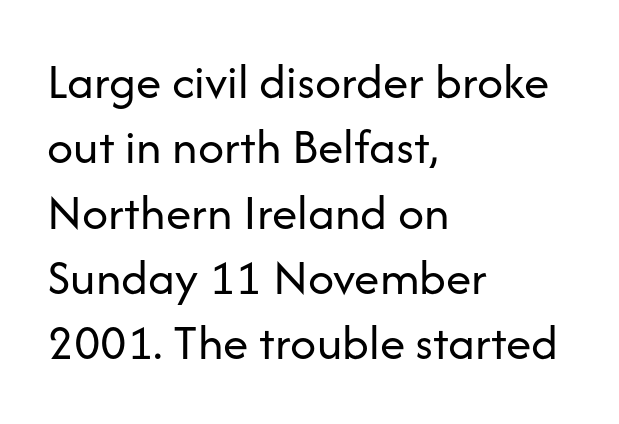
Q: Is the text bold? A: No.
Q: Is the text italic (slanted)? A: No, it is upright.
Q: Is the typeface a serif or a sans-serif typeface? A: Sans-serif.
Q: Is the text underlined? A: No.
Q: How is the paragraph aligned? A: Left-aligned.
Q: Is the spacing between letters normal or unusually wide? A: Normal.
Q: Is the spacing between lines tight, normal or loose? A: Normal.
Q: Width (condensed, normal, or wide)? A: Normal.
Q: Stroke contrast? A: Low.
Q: x-height? A: Medium.
Q: Monospaced? A: No.
